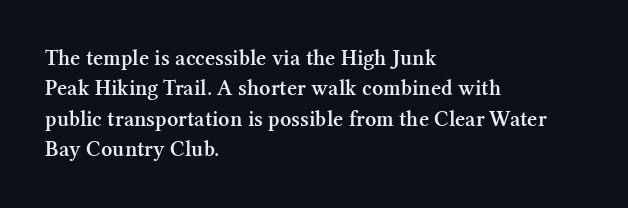
Q: Is the text bold? A: Semi-bold.
Q: Is the text italic (slanted)? A: No, it is upright.
Q: Is the text underlined? A: No.
Q: How is the paragraph aligned? A: Left-aligned.
Q: Is the spacing between letters normal or unusually wide? A: Normal.
Q: Is the spacing between lines tight, normal or loose? A: Normal.
